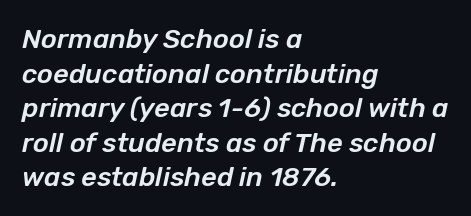
Q: Is the text italic (slanted)? A: Yes, it leans right by about 12 degrees.
Q: Is the text underlined? A: No.
Q: How is the paragraph aligned? A: Left-aligned.
Q: Is the spacing between letters normal or unusually wide? A: Normal.
Q: Is the spacing between lines tight, normal or loose? A: Normal.
